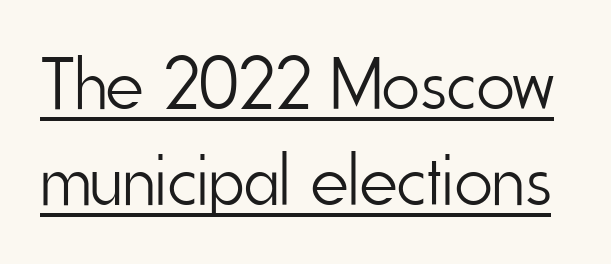
Q: Is the text bold? A: No.
Q: Is the text italic (slanted)? A: No, it is upright.
Q: Is the typeface a serif or a sans-serif typeface? A: Sans-serif.
Q: Is the text underlined? A: Yes.
Q: Is the spacing between letters normal or unusually wide? A: Normal.
Q: Is the spacing between lines tight, normal or loose? A: Normal.
Q: Width (condensed, normal, or wide)? A: Condensed.
Q: Stroke contrast? A: Low.
Q: x-height? A: Small.
Q: Monospaced? A: No.
